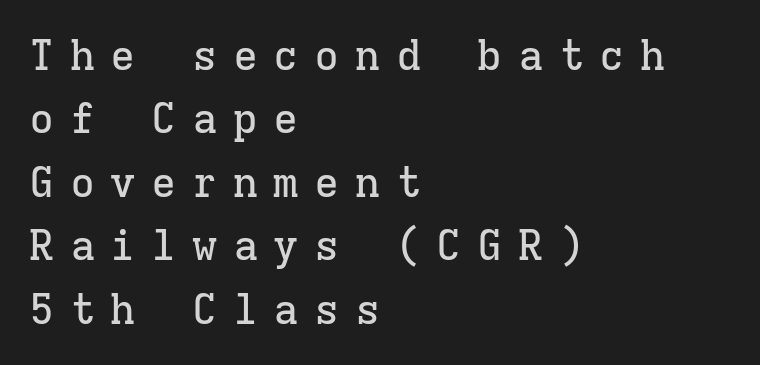
The image shows 42 px serif type, upright, monospaced; set left-aligned, normal line spacing (1.51x), unusually wide letter spacing (+0.37 em), not underlined; low stroke contrast and a medium x-height.
